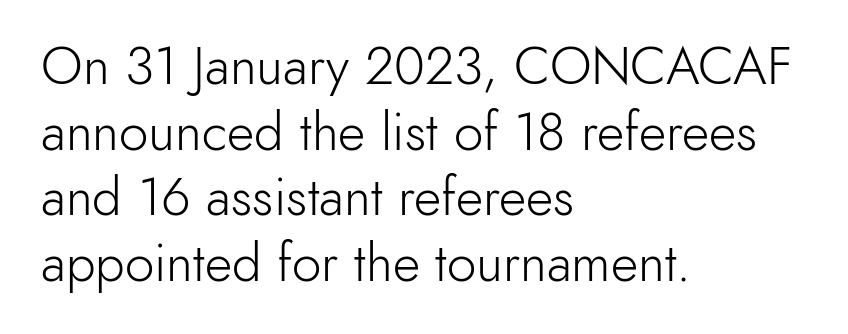
Character widths vary here, with narrow letters taking less room than wide ones. Letterform terminals end flat and unadorned throughout the passage. Casual observation: everything's shoved over to the left. In terms of letterspacing, this is plain default setting.
